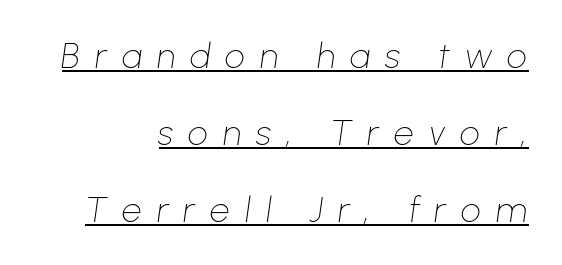
The setting favours the right margin, as signatures and pull-quotes sometimes do. Think of a printed novel: that variable character pitch is what you see here. Does extra space separate the letters? Yes, quite a lot of it. Weight: not bold — regular or lighter. The lettering tilts uniformly, giving the passage an italic look. Glance below the letters and you will spot a drawn line.
